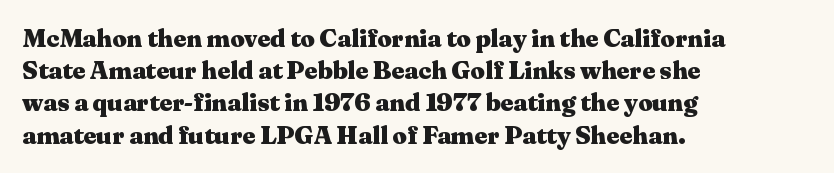
{"italic": "no", "bold": "yes", "underline": "no", "align": "left", "line_spacing": "normal", "line_spacing_ratio": 1.29, "letter_spacing": "normal", "letter_spacing_em": 0.0, "glyph_px": 25}
